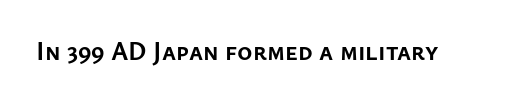
Q: Is the text bold? A: Yes.
Q: Is the text italic (slanted)? A: No, it is upright.
Q: Is the text underlined? A: No.
Q: Is the spacing between letters normal or unusually wide? A: Normal.
